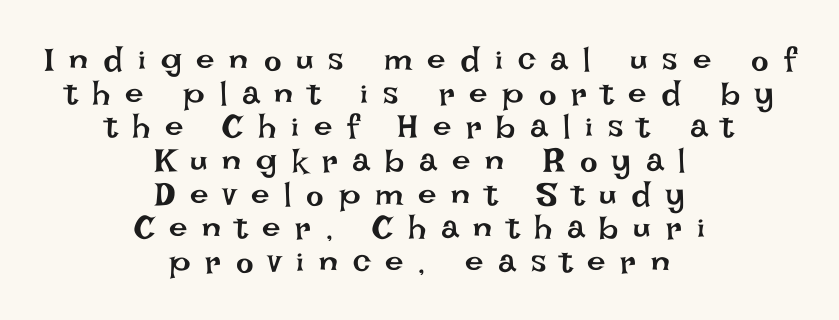
The image shows 33 px regular-weight type, upright; set centered, tight line spacing (1.02x), unusually wide letter spacing (+0.45 em), not underlined; low stroke contrast and a large x-height.
